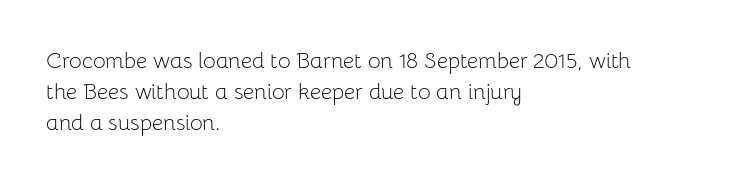
Q: Is the text bold? A: No.
Q: Is the text italic (slanted)? A: No, it is upright.
Q: Is the text underlined? A: No.
Q: How is the paragraph aligned? A: Left-aligned.
Q: Is the spacing between letters normal or unusually wide? A: Normal.
Q: Is the spacing between lines tight, normal or loose? A: Normal.
